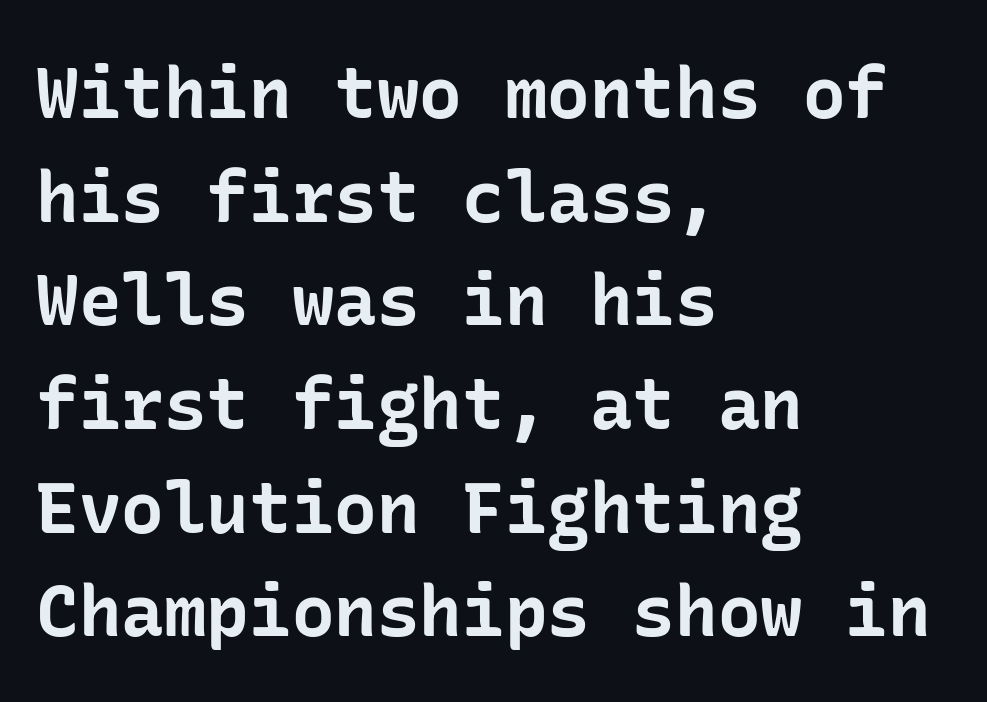
The image shows 71 px bold sans-serif type, upright; set left-aligned, normal line spacing (1.46x), normal letter spacing, not underlined; low stroke contrast and a medium x-height.
